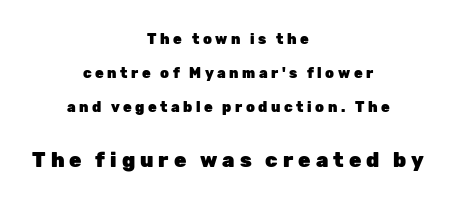
{"italic": "no", "bold": "yes", "underline": "no", "align": "center", "line_spacing": "loose", "line_spacing_ratio": 2.43, "letter_spacing": "wide", "letter_spacing_em": 0.25, "larger_block": "second", "size_ratio": 1.43, "glyph_px": 20}
